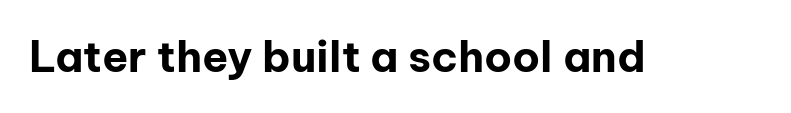
Q: Is the text bold? A: Yes.
Q: Is the text italic (slanted)? A: No, it is upright.
Q: Is the typeface a serif or a sans-serif typeface? A: Sans-serif.
Q: Is the text underlined? A: No.
Q: Is the spacing between letters normal or unusually wide? A: Normal.
Q: Width (condensed, normal, or wide)? A: Normal.
Q: Stroke contrast? A: Low.
Q: x-height? A: Medium.
Q: Monospaced? A: No.
